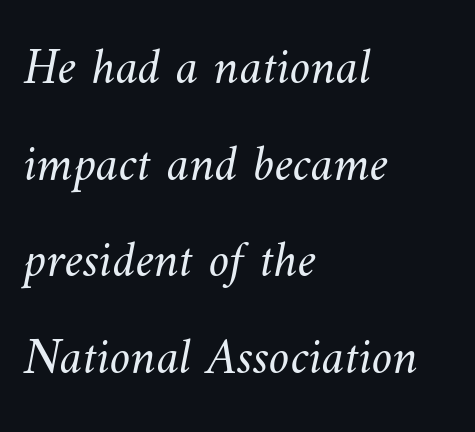
{"bold": "no", "weight": "light", "width": "normal", "stroke_contrast": "medium", "x_height": "small", "monospaced": "no", "underline": "no", "align": "left", "line_spacing_ratio": 1.86, "letter_spacing": "normal", "letter_spacing_em": 0.0, "glyph_px": 52}
